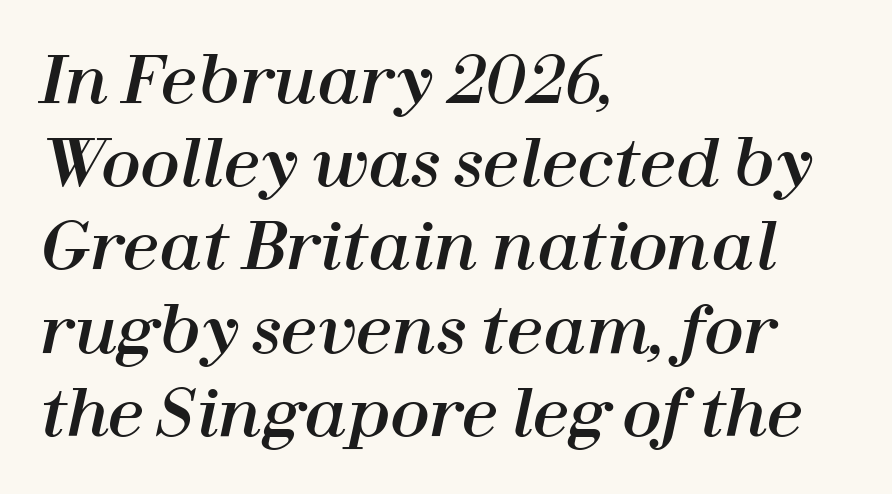
Q: Is the text italic (slanted)? A: Yes, it leans right by about 12 degrees.
Q: Is the text underlined? A: No.
Q: How is the paragraph aligned? A: Left-aligned.
Q: Is the spacing between letters normal or unusually wide? A: Normal.
Q: Is the spacing between lines tight, normal or loose? A: Normal.
Q: Width (condensed, normal, or wide)? A: Normal.
Q: Stroke contrast? A: High.
Q: x-height? A: Medium.
Q: Monospaced? A: No.
